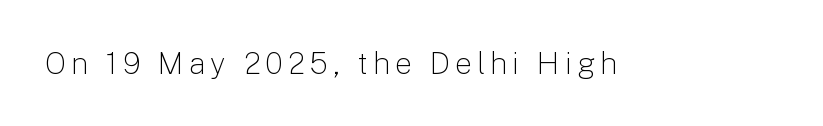
The image shows 30 px light sans-serif type, upright; set not underlined; low stroke contrast and a medium x-height.
